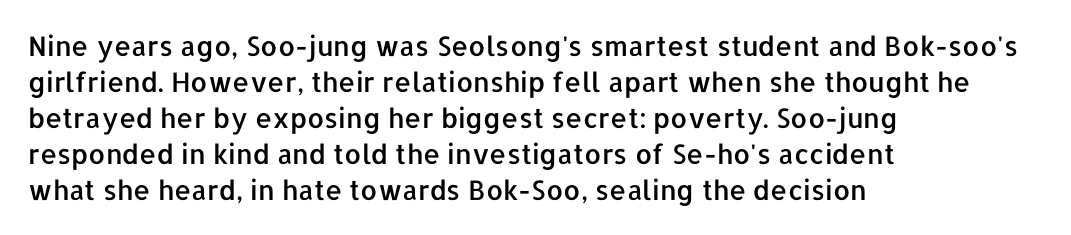
The image shows 27 px text type, upright; set left-aligned, normal line spacing (1.33x), normal letter spacing, not underlined.
